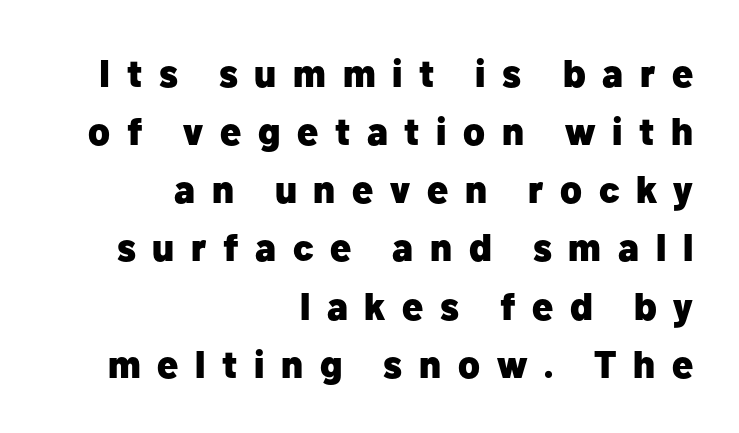
Q: Is the text bold? A: Yes.
Q: Is the text italic (slanted)? A: No, it is upright.
Q: Is the typeface a serif or a sans-serif typeface? A: Sans-serif.
Q: Is the text underlined? A: No.
Q: How is the paragraph aligned? A: Right-aligned.
Q: Is the spacing between letters normal or unusually wide? A: Unusually wide.
Q: Is the spacing between lines tight, normal or loose? A: Normal.
Q: Width (condensed, normal, or wide)? A: Normal.
Q: Stroke contrast? A: Low.
Q: x-height? A: Medium.
Q: Monospaced? A: No.
